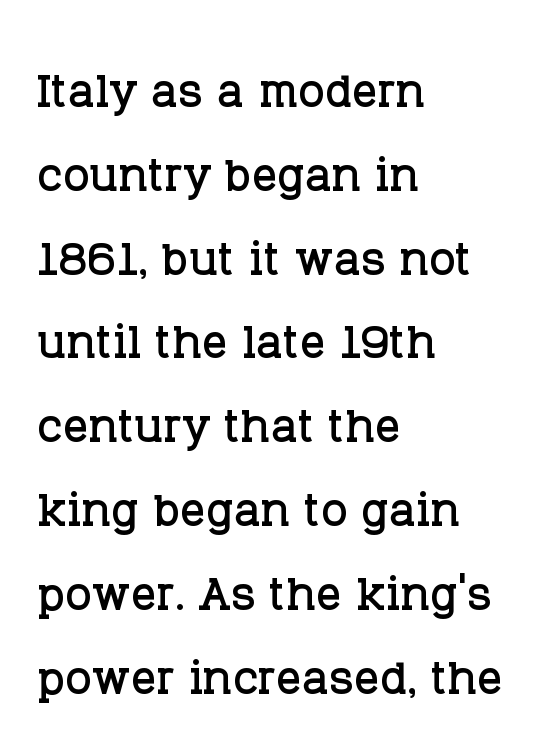
The image shows 63 px serif type, upright; set left-aligned, normal line spacing (1.33x), normal letter spacing, not underlined; low stroke contrast and a large x-height.
